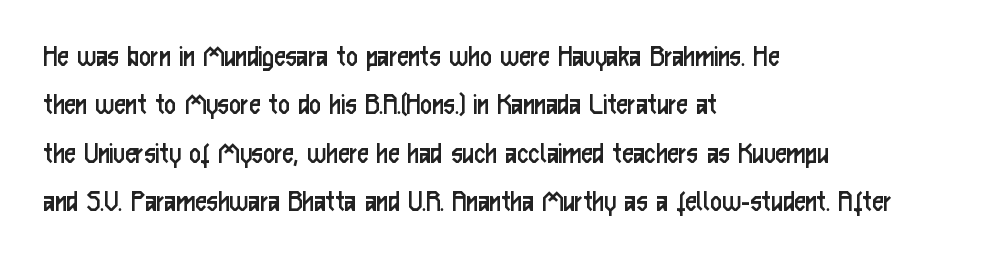
Q: Is the text bold? A: No.
Q: Is the text italic (slanted)? A: No, it is upright.
Q: Is the typeface a serif or a sans-serif typeface? A: Sans-serif.
Q: Is the text underlined? A: No.
Q: How is the paragraph aligned? A: Left-aligned.
Q: Is the spacing between letters normal or unusually wide? A: Normal.
Q: Is the spacing between lines tight, normal or loose? A: Normal.
Q: Width (condensed, normal, or wide)? A: Condensed.
Q: Stroke contrast? A: Low.
Q: x-height? A: Medium.
Q: Monospaced? A: No.
